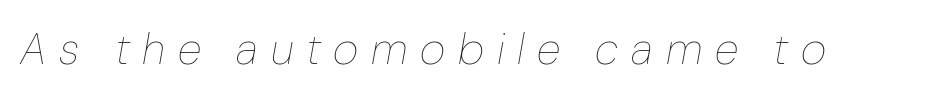
{"italic": "yes", "lean": "right", "slant_degrees": 10, "bold": "no", "weight": "thin", "width": "normal", "stroke_contrast": "low", "x_height": "medium", "monospaced": "no", "underline": "no", "letter_spacing": "wide", "letter_spacing_em": 0.29, "glyph_px": 44}
